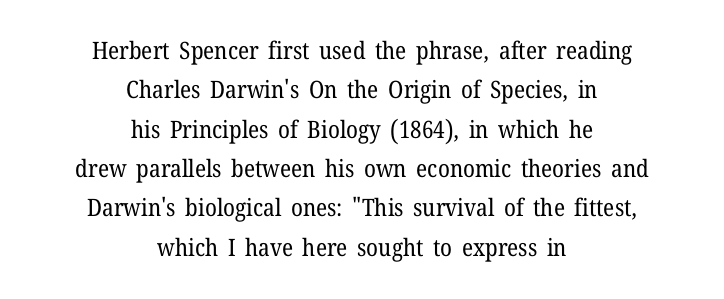
Q: Is the text bold? A: No.
Q: Is the text italic (slanted)? A: No, it is upright.
Q: Is the text underlined? A: No.
Q: How is the paragraph aligned? A: Centered.
Q: Is the spacing between letters normal or unusually wide? A: Normal.
Q: Is the spacing between lines tight, normal or loose? A: Normal.
